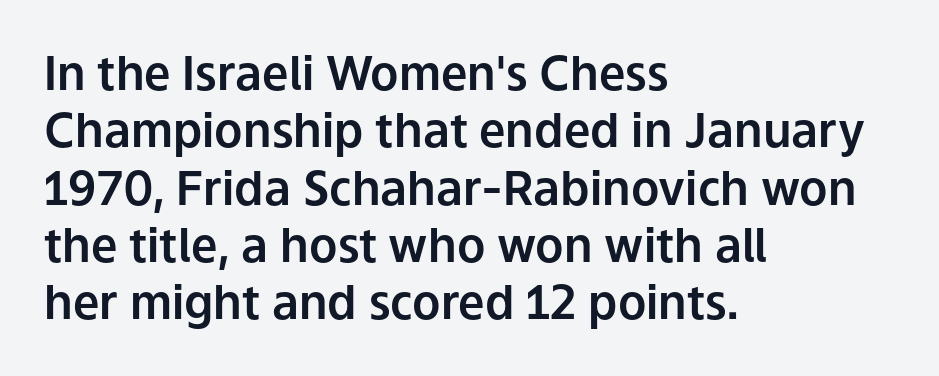
Looks like regular typesetting: each glyph gets only the width it needs. Inter-character spacing is left at the font's built-in metrics. What kind of face is this? One without serifs — a sans. This is the regular roman posture of the typeface.
